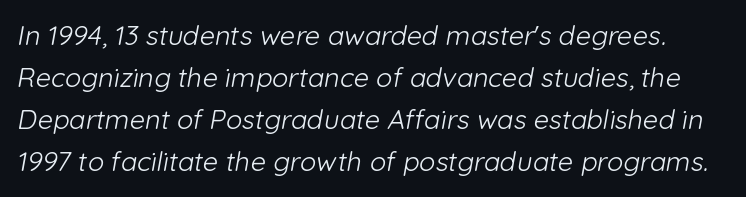
{"bold": "no", "underline": "no", "line_spacing": "normal", "line_spacing_ratio": 1.56, "letter_spacing": "normal", "letter_spacing_em": 0.0, "glyph_px": 27}
